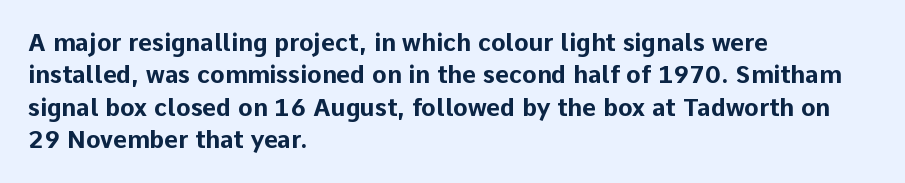
The image shows 24 px bold type, upright; set left-aligned, normal line spacing (1.35x), normal letter spacing, not underlined.
